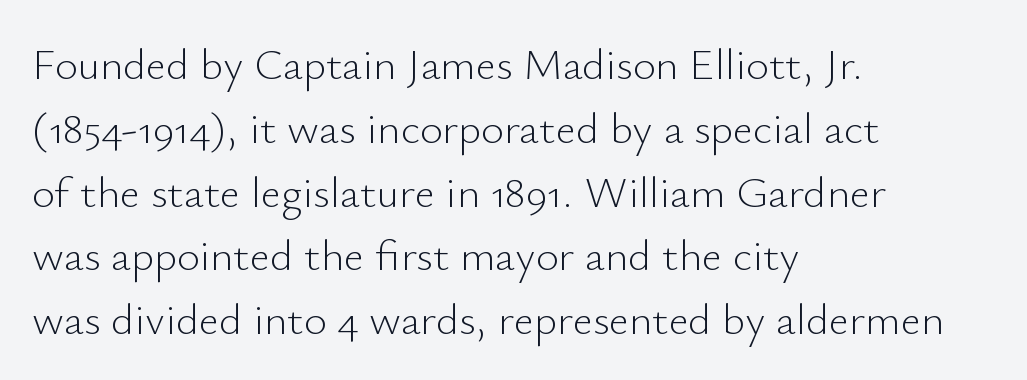
The image shows 44 px light sans-serif type, upright; set left-aligned, normal line spacing (1.45x), normal letter spacing, not underlined; low stroke contrast and a small x-height.
